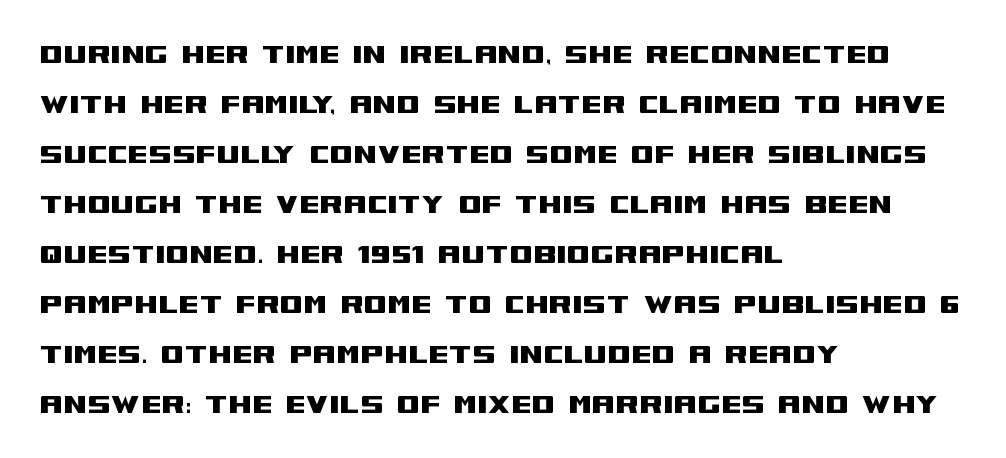
The image shows 34 px wide sans-serif type, upright; set left-aligned, normal line spacing (1.47x), normal letter spacing, not underlined; medium stroke contrast and a large x-height.
